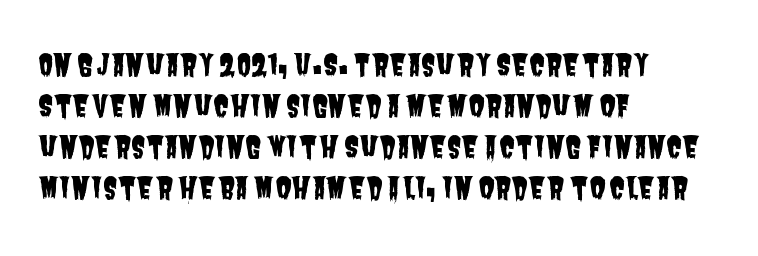
Varying glyph widths throughout — classic text-font behaviour. The letters sit at their default tracking, neither squeezed nor spread. Compared with a centered layout, this one pins lines to the left instead. Grotesque or geometric, the face here clearly has no serifs. Baseline-to-baseline distance is the conventional proportion of letter height.
